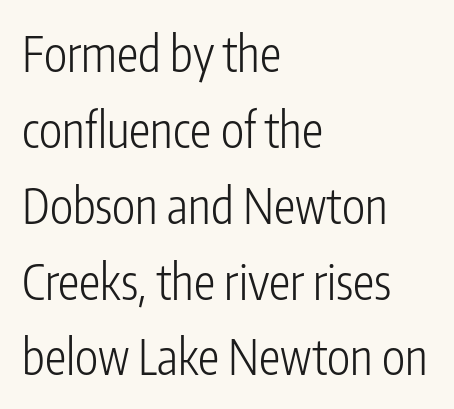
{"serif": "no", "italic": "no", "bold": "no", "weight": "light", "width": "condensed", "stroke_contrast": "low", "x_height": "medium", "monospaced": "no", "underline": "no", "align": "left", "line_spacing": "normal", "line_spacing_ratio": 1.58, "letter_spacing": "normal", "letter_spacing_em": 0.0, "glyph_px": 48}
